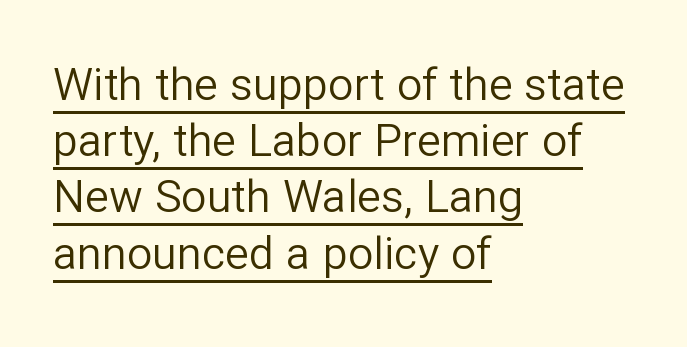
Q: Is the text bold? A: No.
Q: Is the text italic (slanted)? A: No, it is upright.
Q: Is the typeface a serif or a sans-serif typeface? A: Sans-serif.
Q: Is the text underlined? A: Yes.
Q: How is the paragraph aligned? A: Left-aligned.
Q: Is the spacing between letters normal or unusually wide? A: Normal.
Q: Is the spacing between lines tight, normal or loose? A: Normal.
Q: Width (condensed, normal, or wide)? A: Normal.
Q: Stroke contrast? A: Low.
Q: x-height? A: Medium.
Q: Monospaced? A: No.
